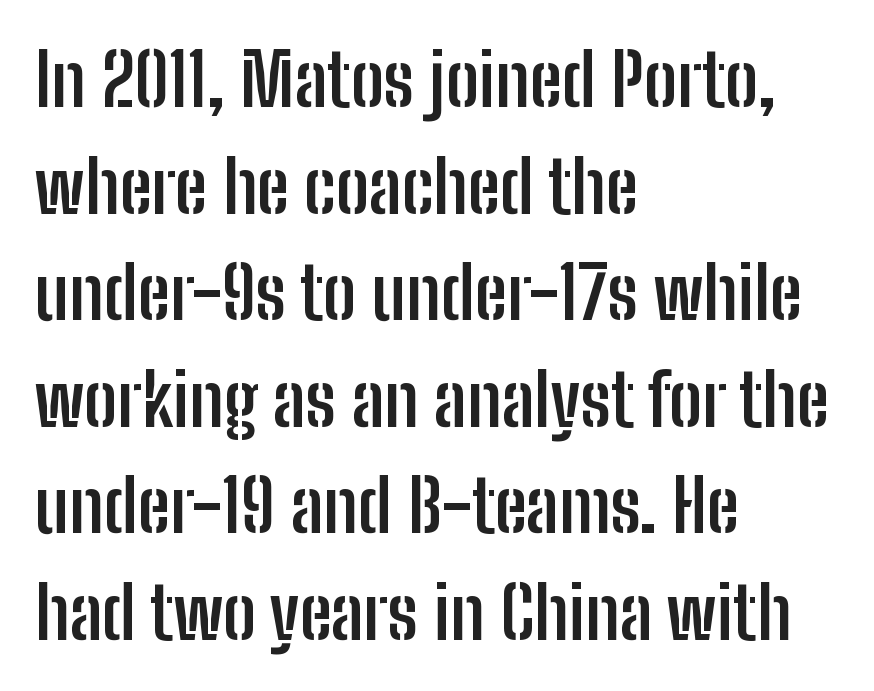
Unlike italic type, these characters show no tilt at all. One-word summary of the alignment: left. The characters look thick and weighty, a clear bold. Leading: standard.
